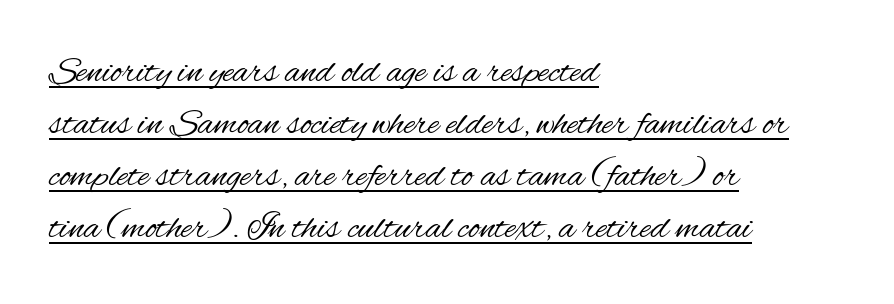
Which margin do the lines hug? The left one — the right edge is uneven. Each stroke keeps to a modest, everyday thickness or less. What stands out about the letter spacing? Nothing — it is the standard amount. Looks like regular typesetting: each glyph gets only the width it needs. Look at the bottom of the vertical strokes: they stop flat, with no serifs.
